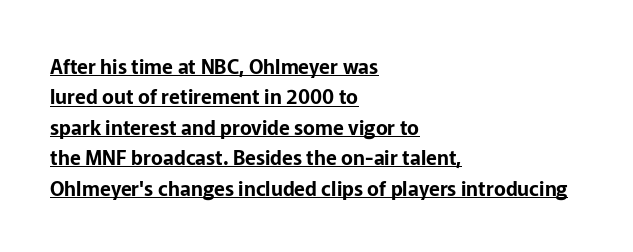
The image shows 20 px text type, upright; set left-aligned, normal line spacing (1.52x), normal letter spacing, underlined.
